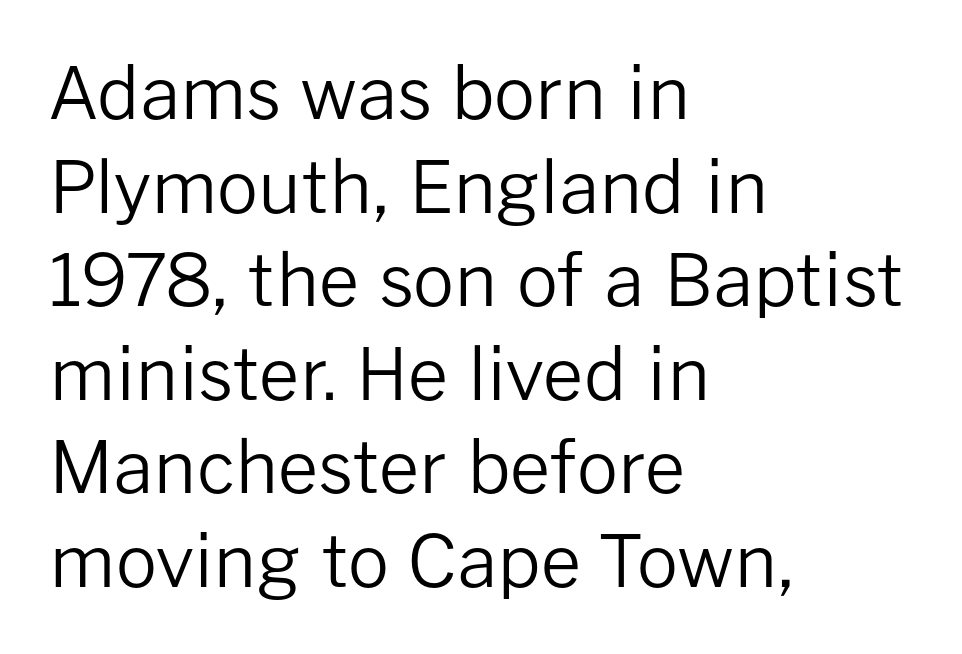
The image shows 72 px regular-weight sans-serif type, upright; set left-aligned, normal line spacing (1.3x), normal letter spacing, not underlined; low stroke contrast and a medium x-height.
